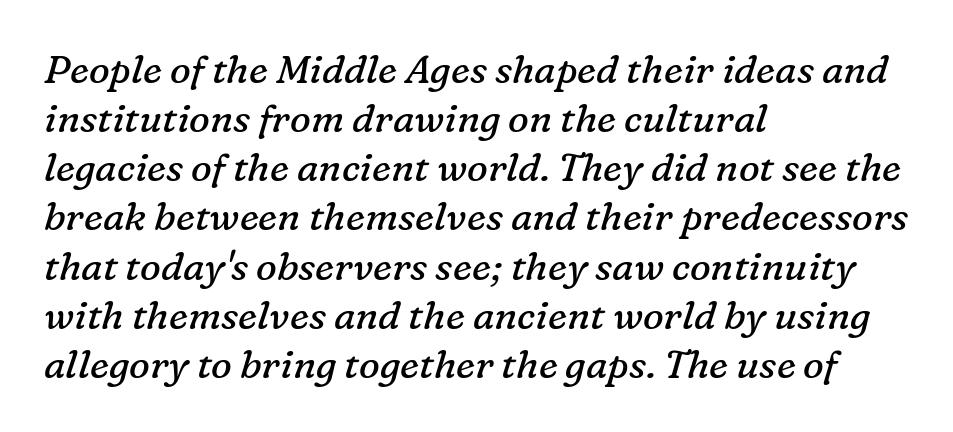
Students, note that the glyphs here touch the page at normal intervals. A light-to-regular cut is what we see here. Check the space under the baseline: it is left empty. How would I describe the line gaps? Plain and ordinary. A typesetter would call this proportional, since set widths differ per character. Note: serifs present on the glyphs.
